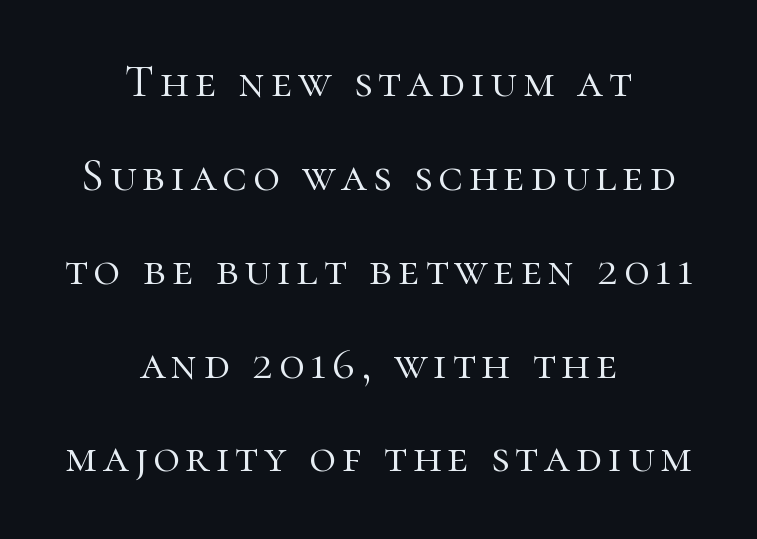
{"serif": "yes", "italic": "no", "bold": "no", "weight": "light", "width": "normal", "stroke_contrast": "high", "x_height": "medium", "monospaced": "no", "underline": "no", "align": "center", "line_spacing": "loose", "line_spacing_ratio": 2.04, "glyph_px": 46}
